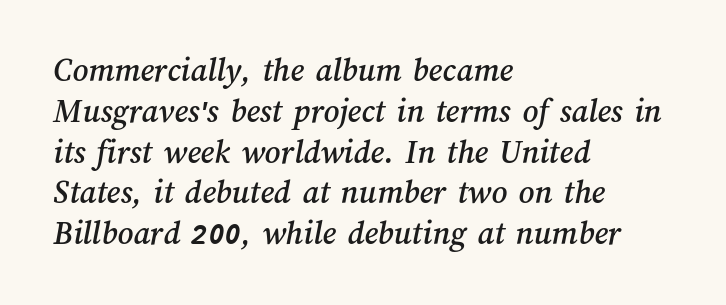
This sample uses plain, unmodified letter spacing. You could not count columns in this text — the font is proportionally spaced. Line starts are locked; line ends wander. A bare baseline throughout the passage.
